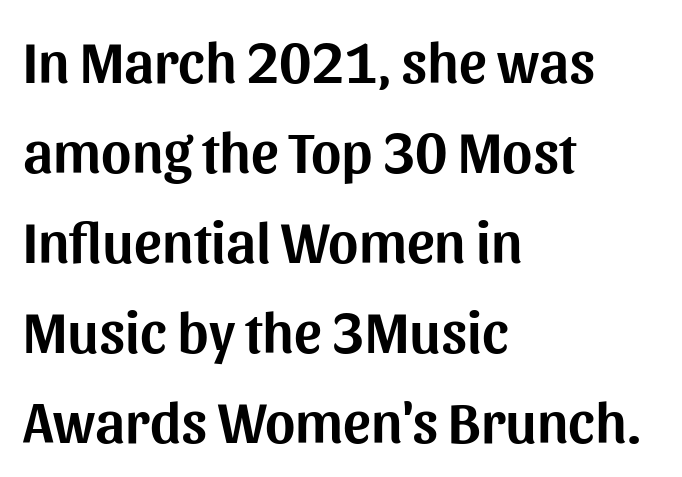
A typesetter would call this leading conventional body-copy spacing. Descenders hang freely into open space. This sample uses an upright cut, with every glyph sitting square on the baseline. Serifs: no, the terminals of the letterforms are clean. The setting favours the left margin, as ordinary paragraphs usually do. Think of a printed novel: that variable character pitch is what you see here.
